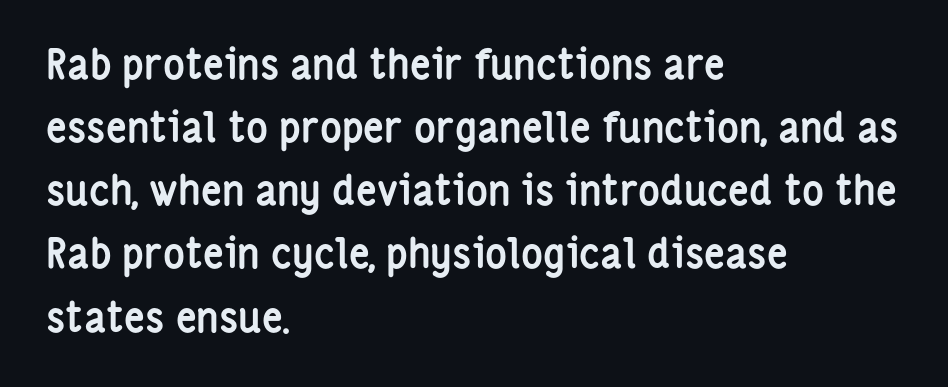
Q: Is the text bold? A: Yes.
Q: Is the text italic (slanted)? A: No, it is upright.
Q: Is the typeface a serif or a sans-serif typeface? A: Sans-serif.
Q: Is the text underlined? A: No.
Q: How is the paragraph aligned? A: Left-aligned.
Q: Is the spacing between letters normal or unusually wide? A: Normal.
Q: Is the spacing between lines tight, normal or loose? A: Normal.
Q: Width (condensed, normal, or wide)? A: Condensed.
Q: Stroke contrast? A: Low.
Q: x-height? A: Medium.
Q: Monospaced? A: No.
